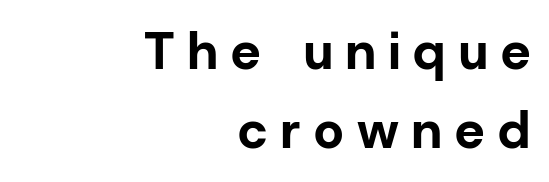
Beneath every word, the page is bare. Weight check: bold — yes, fully. These lines were composed using upright roman letters. The horizontal fit of the characters is loose and conspicuously gappy. These lines are rendered in a variable-pitch font.
